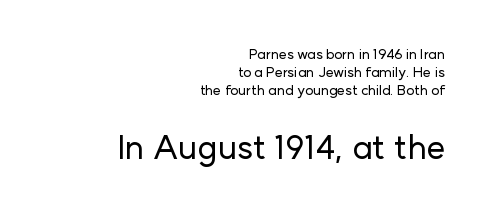
Q: Is the text italic (slanted)? A: No, it is upright.
Q: Is the typeface a serif or a sans-serif typeface? A: Sans-serif.
Q: Is the text underlined? A: No.
Q: How is the paragraph aligned? A: Right-aligned.
Q: Is the spacing between letters normal or unusually wide? A: Normal.
Q: Is the spacing between lines tight, normal or loose? A: Normal.
Q: Which block of text is set in a larger size, the first (top) or the second (bottom)? A: The second (bottom) one.
Q: Width (condensed, normal, or wide)? A: Normal.
Q: Stroke contrast? A: Low.
Q: x-height? A: Medium.
Q: Monospaced? A: No.
